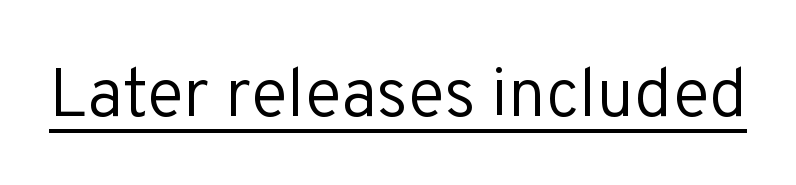
Q: Is the text bold? A: No.
Q: Is the text italic (slanted)? A: No, it is upright.
Q: Is the typeface a serif or a sans-serif typeface? A: Sans-serif.
Q: Is the text underlined? A: Yes.
Q: Is the spacing between letters normal or unusually wide? A: Normal.
Q: Width (condensed, normal, or wide)? A: Normal.
Q: Stroke contrast? A: Low.
Q: x-height? A: Medium.
Q: Monospaced? A: No.
